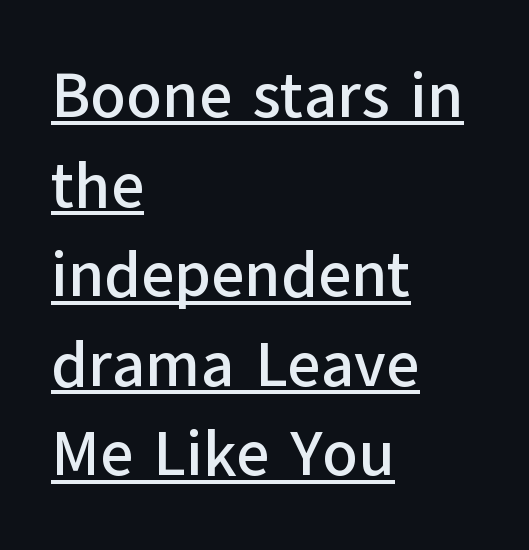
Q: Is the text italic (slanted)? A: No, it is upright.
Q: Is the typeface a serif or a sans-serif typeface? A: Sans-serif.
Q: Is the text underlined? A: Yes.
Q: How is the paragraph aligned? A: Left-aligned.
Q: Is the spacing between letters normal or unusually wide? A: Normal.
Q: Is the spacing between lines tight, normal or loose? A: Normal.
Q: Width (condensed, normal, or wide)? A: Normal.
Q: Stroke contrast? A: Low.
Q: x-height? A: Medium.
Q: Monospaced? A: No.
